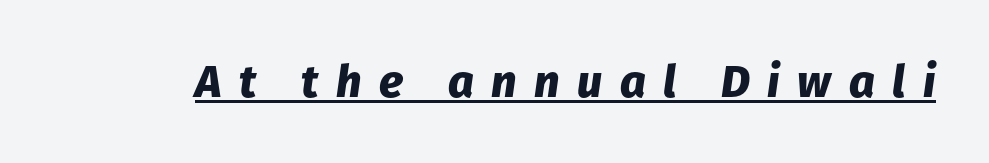
Q: Is the text bold? A: Yes.
Q: Is the text italic (slanted)? A: Yes, it leans right by about 8 degrees.
Q: Is the text underlined? A: Yes.
Q: Is the spacing between letters normal or unusually wide? A: Unusually wide.
Q: Width (condensed, normal, or wide)? A: Normal.
Q: Stroke contrast? A: Low.
Q: x-height? A: Medium.
Q: Monospaced? A: No.
